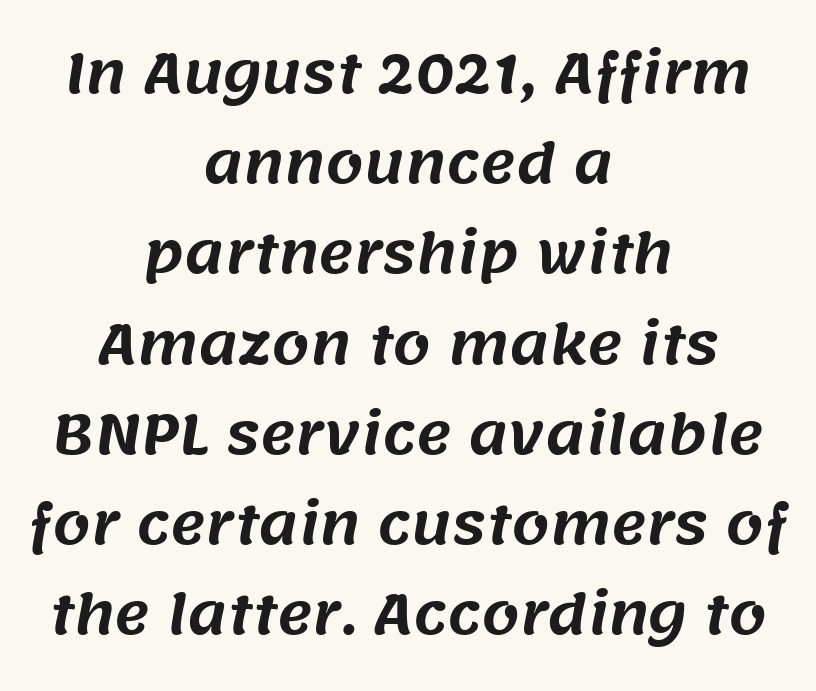
{"serif": "no", "width": "normal", "stroke_contrast": "medium", "x_height": "large", "monospaced": "no", "underline": "no", "align": "center", "line_spacing": "normal", "line_spacing_ratio": 1.67, "letter_spacing": "normal", "letter_spacing_em": 0.0, "glyph_px": 54}
